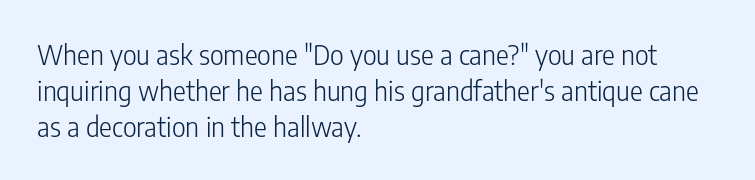
A clean baseline with only descenders dipping below it. The letters stand upright; this is a roman face. The letterforms sit shoulder to shoulder at normal distance. The compositor pushed each line to the left boundary.
